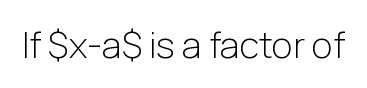
{"serif": "no", "italic": "no", "bold": "no", "weight": "light", "width": "normal", "stroke_contrast": "low", "x_height": "medium", "monospaced": "no", "underline": "no", "letter_spacing": "normal", "letter_spacing_em": 0.0, "glyph_px": 36}
